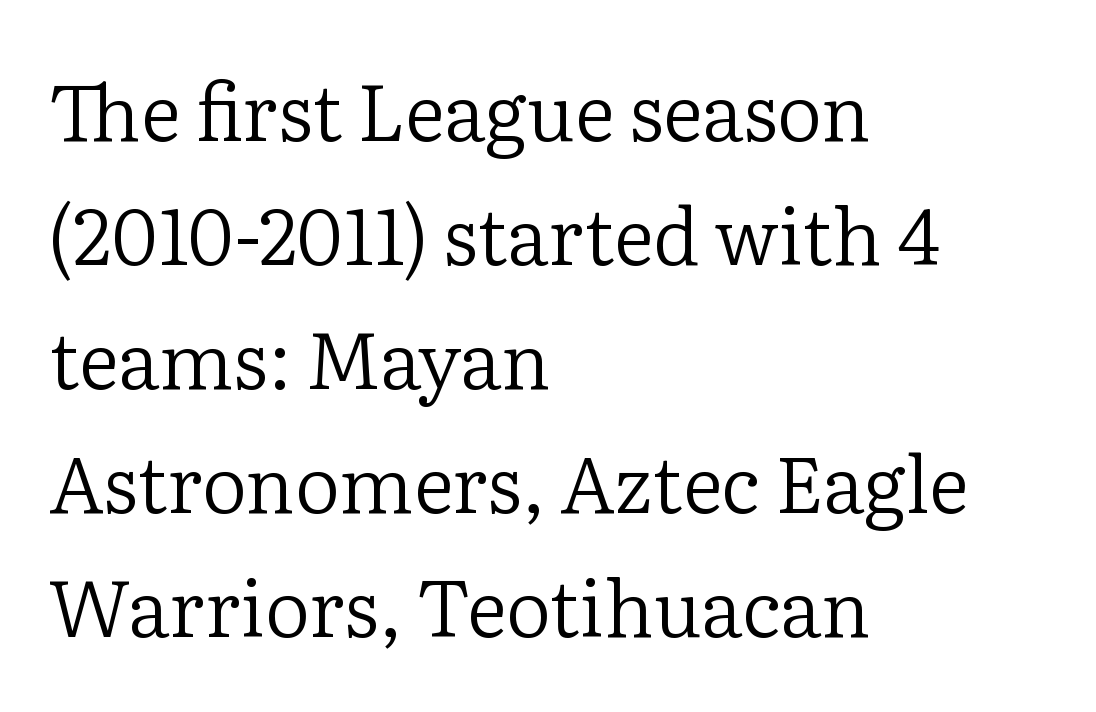
{"serif": "yes", "italic": "no", "bold": "no", "weight": "regular", "width": "normal", "stroke_contrast": "low", "x_height": "medium", "monospaced": "no", "underline": "no", "align": "left", "line_spacing": "normal", "line_spacing_ratio": 1.59, "letter_spacing": "normal", "letter_spacing_em": 0.0, "glyph_px": 78}
